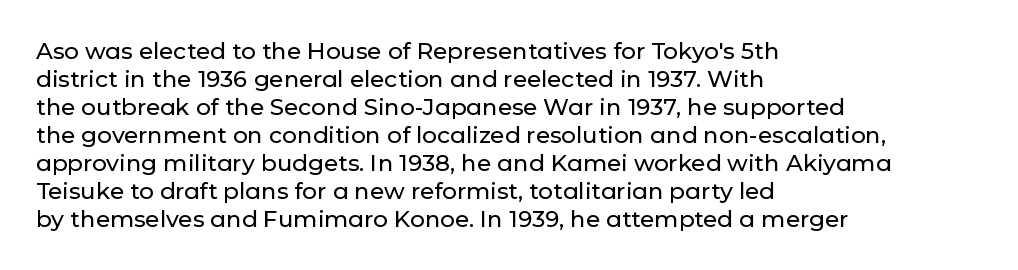
{"italic": "no", "underline": "no", "align": "left", "line_spacing_ratio": 1.22, "letter_spacing": "normal", "letter_spacing_em": 0.0, "glyph_px": 23}
